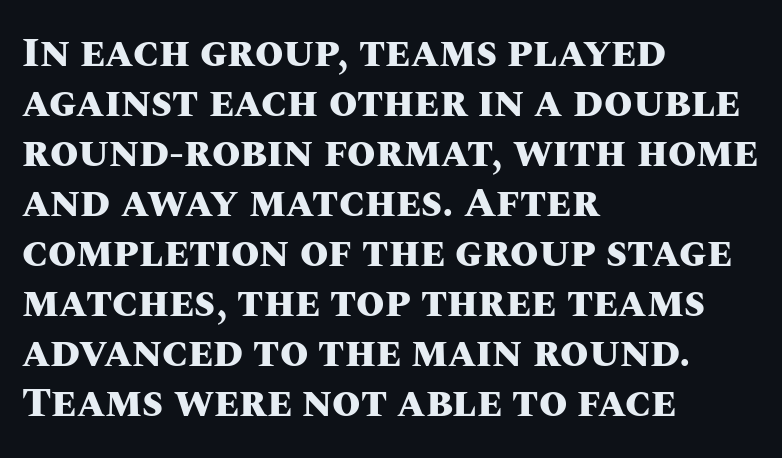
Q: Is the text bold? A: Yes.
Q: Is the text italic (slanted)? A: No, it is upright.
Q: Is the text underlined? A: No.
Q: How is the paragraph aligned? A: Left-aligned.
Q: Is the spacing between letters normal or unusually wide? A: Normal.
Q: Width (condensed, normal, or wide)? A: Normal.
Q: Stroke contrast? A: Medium.
Q: x-height? A: Large.
Q: Monospaced? A: No.
